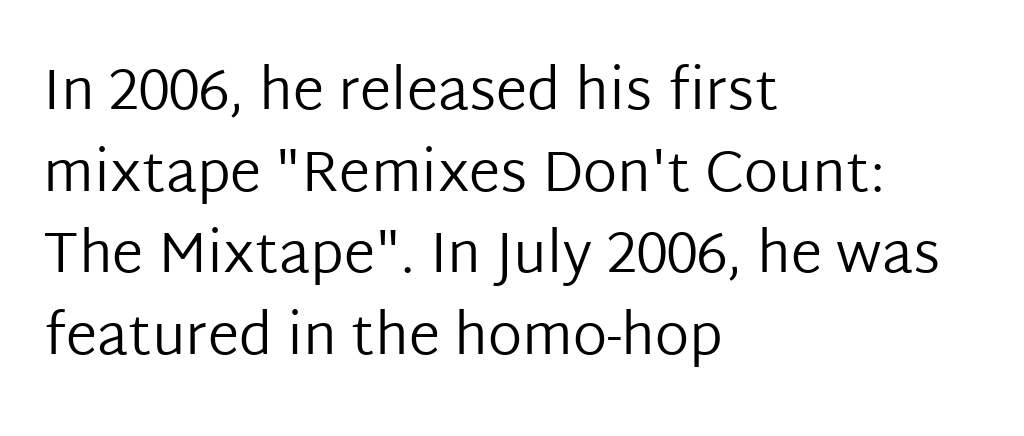
The specimen omits any rule beneath the text block's lines. Caption: multi-line text, flush left, ragged right. The face used here is rendered with its standard letterfit. Think of a printed novel: that variable character pitch is what you see here. Heaviness? Minimal to ordinary, like unemphasized prose. The axis of the letterforms is exactly vertical.
